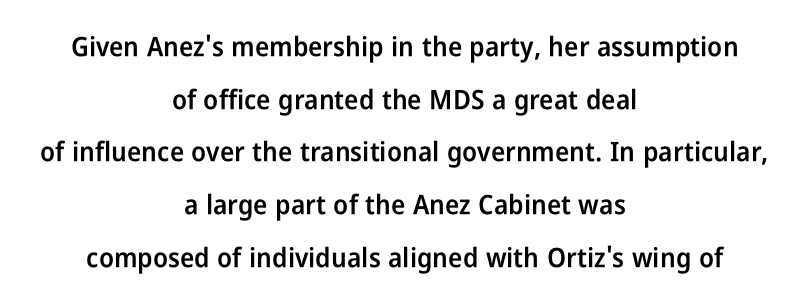
{"italic": "no", "bold": "semi", "underline": "no", "align": "center", "line_spacing": "loose", "line_spacing_ratio": 1.95, "letter_spacing": "normal", "letter_spacing_em": 0.0, "glyph_px": 27}
